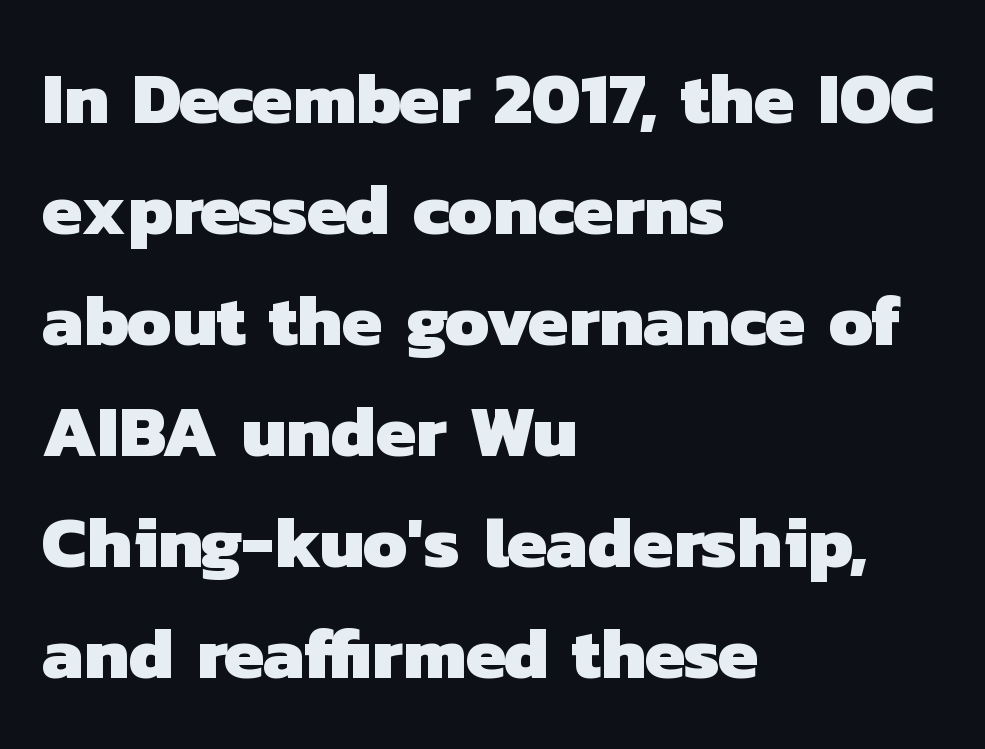
Caption: standard tracking, unaltered. How heavy is the stroke? Heavy — this is a bold. Regarding serifs, this sample does without them. A student would call this left alignment; a typographer would say flush left, rag right. Each row of text sits above clean, open space. If you measured baseline to baseline, you'd find a middling distance.
